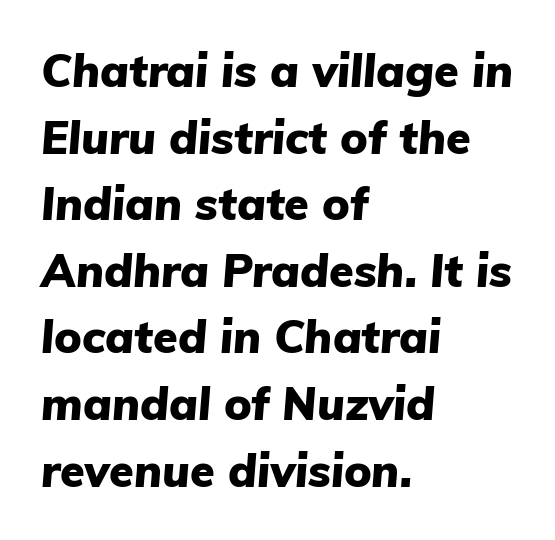
{"italic": "yes", "lean": "right", "slant_degrees": 5, "bold": "yes", "weight": "heavy", "width": "normal", "stroke_contrast": "low", "x_height": "medium", "monospaced": "no", "underline": "no", "align": "left", "line_spacing": "normal", "line_spacing_ratio": 1.48, "letter_spacing": "normal", "letter_spacing_em": 0.0, "glyph_px": 45}
